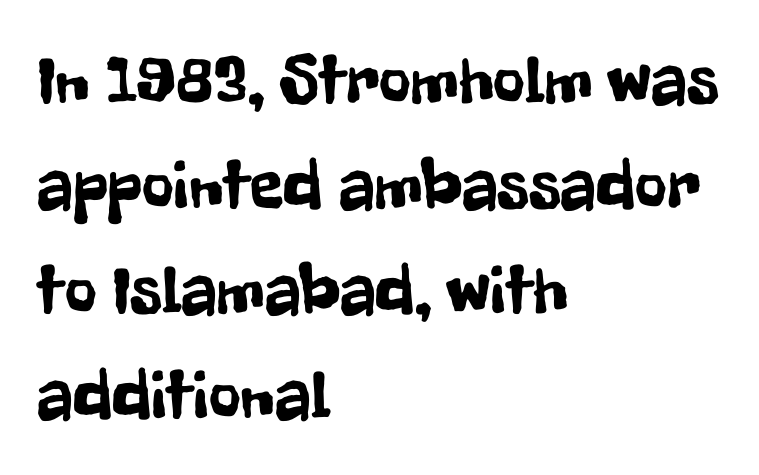
Q: Is the text italic (slanted)? A: No, it is upright.
Q: Is the typeface a serif or a sans-serif typeface? A: Sans-serif.
Q: Is the text underlined? A: No.
Q: How is the paragraph aligned? A: Left-aligned.
Q: Is the spacing between letters normal or unusually wide? A: Normal.
Q: Is the spacing between lines tight, normal or loose? A: Normal.
Q: Width (condensed, normal, or wide)? A: Condensed.
Q: Stroke contrast? A: Low.
Q: x-height? A: Medium.
Q: Monospaced? A: No.
